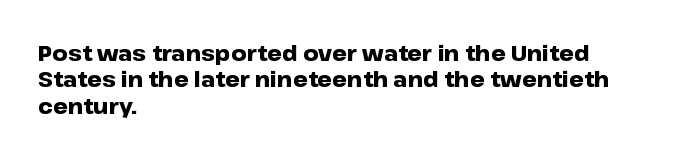
{"italic": "no", "bold": "yes", "underline": "no", "align": "left", "line_spacing": "normal", "line_spacing_ratio": 1.26, "letter_spacing": "normal", "letter_spacing_em": 0.0, "glyph_px": 21}
